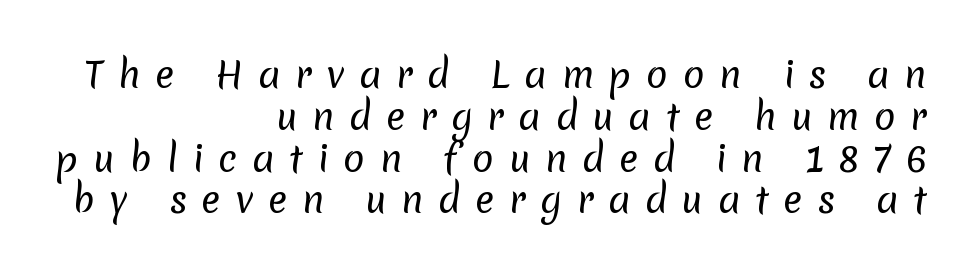
Q: Is the text bold? A: No.
Q: Is the typeface a serif or a sans-serif typeface? A: Sans-serif.
Q: Is the text underlined? A: No.
Q: How is the paragraph aligned? A: Right-aligned.
Q: Is the spacing between letters normal or unusually wide? A: Unusually wide.
Q: Width (condensed, normal, or wide)? A: Normal.
Q: Stroke contrast? A: Low.
Q: x-height? A: Medium.
Q: Monospaced? A: No.
